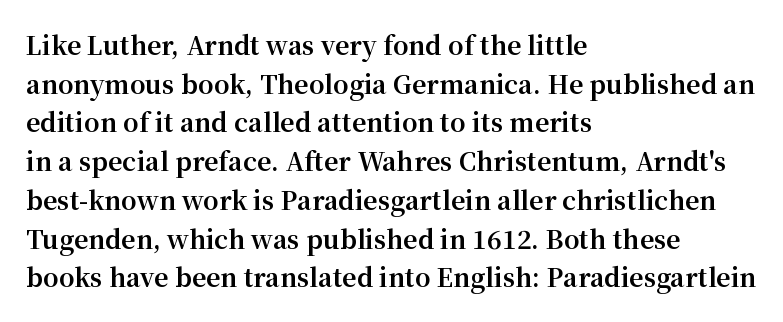
Lines of text with bare space underneath. Default kerning and tracking; the words read as compact shapes. Typeset ragged right — the left edge is the straight one. Regarding leading, the lines here are spaced in the standard way. Every stem runs plumb, perpendicular to the baseline.
